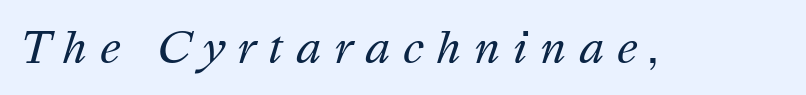
{"italic": "yes", "lean": "right", "slant_degrees": 16, "bold": "no", "weight": "regular", "width": "normal", "stroke_contrast": "medium", "x_height": "medium", "monospaced": "no", "underline": "no", "letter_spacing": "wide", "letter_spacing_em": 0.29, "glyph_px": 43}
